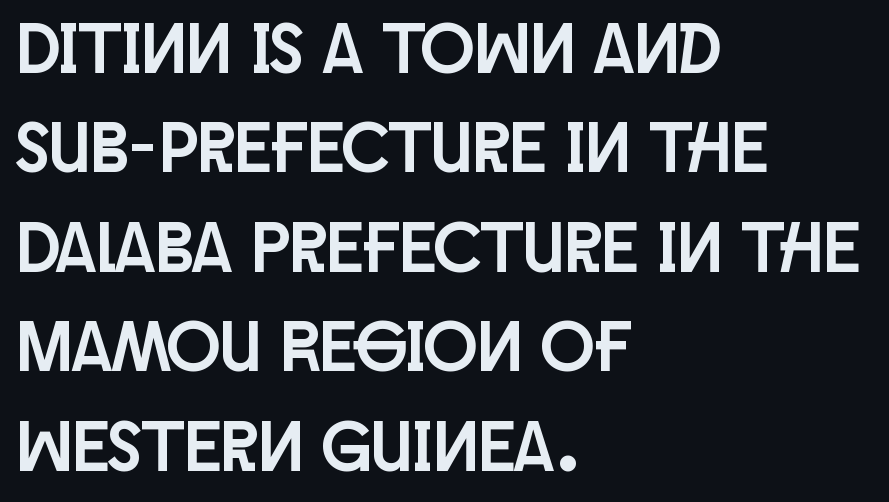
The image shows 71 px condensed sans-serif type, upright; set left-aligned, normal line spacing (1.4x), normal letter spacing, not underlined; low stroke contrast and a large x-height.
